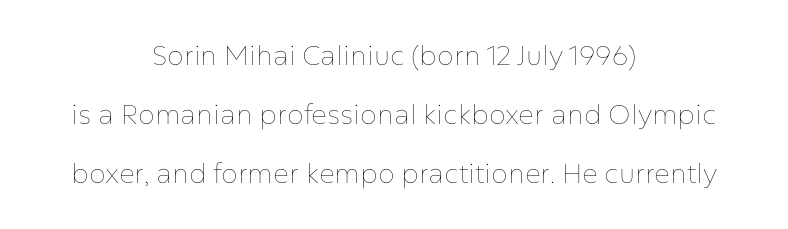
Notice the wide empty band between every row — that's loose leading. On a weight scale, this lands at 450 or below. Default kerning and tracking; the words read as compact shapes. Glance below the letters and you will spot only blank space.
